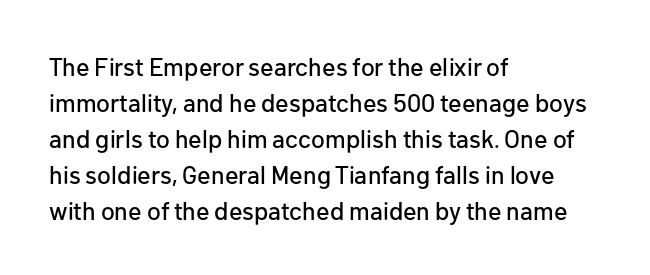
{"italic": "no", "underline": "no", "align": "left", "line_spacing": "normal", "line_spacing_ratio": 1.44, "letter_spacing": "normal", "letter_spacing_em": 0.0, "glyph_px": 25}
